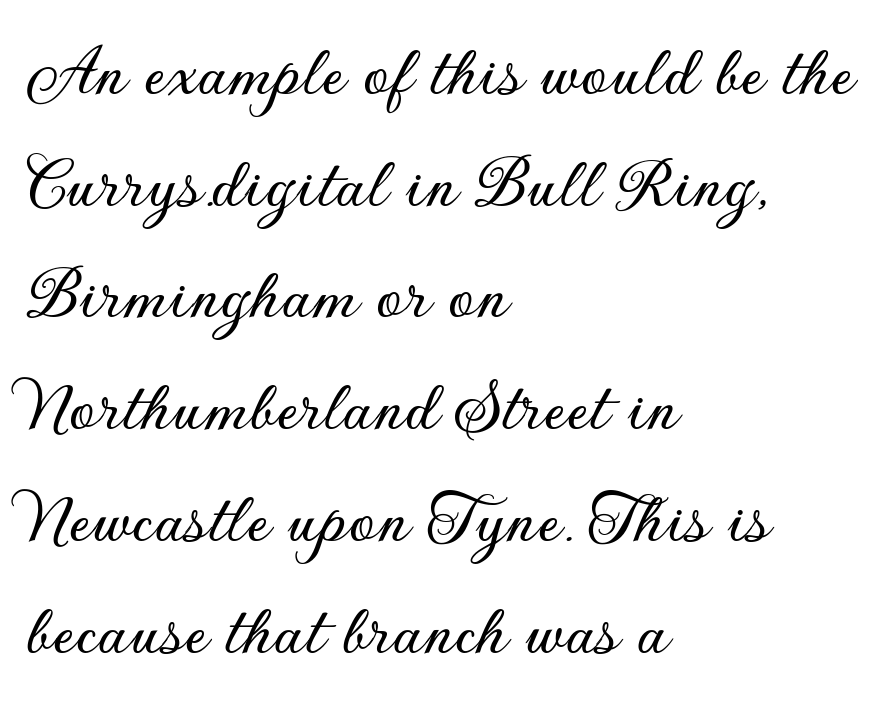
{"serif": "no", "width": "normal", "stroke_contrast": "low", "x_height": "small", "monospaced": "no", "underline": "no", "align": "left", "line_spacing": "normal", "line_spacing_ratio": 1.47, "letter_spacing": "normal", "letter_spacing_em": 0.0, "glyph_px": 76}
